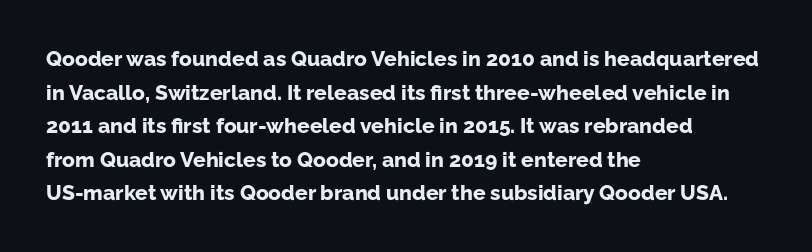
The image shows 21 px bold type, upright; set left-aligned, normal line spacing (1.6x), normal letter spacing, not underlined.
